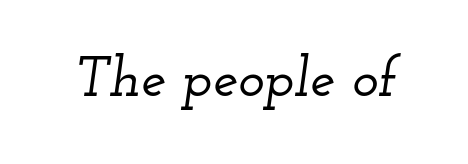
The face used here is seriffed, in the tradition of book romans. Glance below the letters and you will spot only blank space. Proportional: the letters do not fall into vertical columns. Characters are canted at an angle relative to the baseline's perpendicular.
